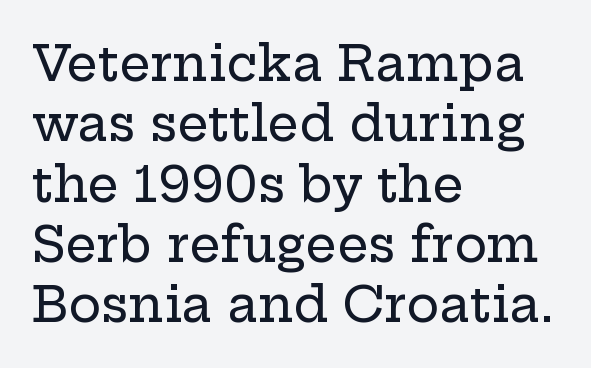
Q: Is the text italic (slanted)? A: No, it is upright.
Q: Is the typeface a serif or a sans-serif typeface? A: Serif.
Q: Is the text underlined? A: No.
Q: How is the paragraph aligned? A: Left-aligned.
Q: Is the spacing between letters normal or unusually wide? A: Normal.
Q: Width (condensed, normal, or wide)? A: Wide.
Q: Stroke contrast? A: Low.
Q: x-height? A: Medium.
Q: Monospaced? A: No.
